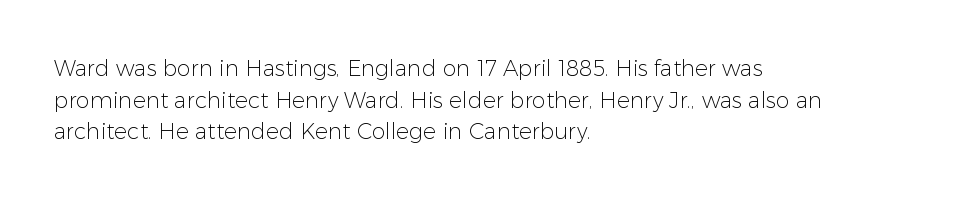
Ordinary non-slanted type is in use. Whoever set this chose a conventional vertical rhythm. Nothing unusual about the tracking: characters are spaced as the font intends. Every row of glyphs begins at an identical x-position on the left.
